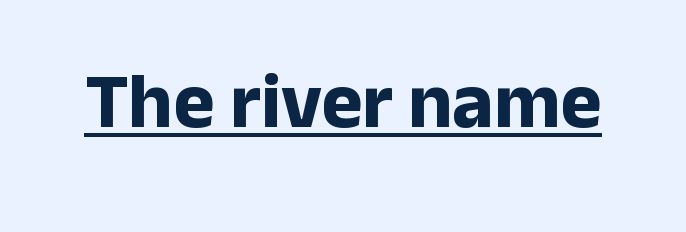
The image shows 78 px bold sans-serif type, upright; set normal letter spacing, underlined; low stroke contrast and a medium x-height.
